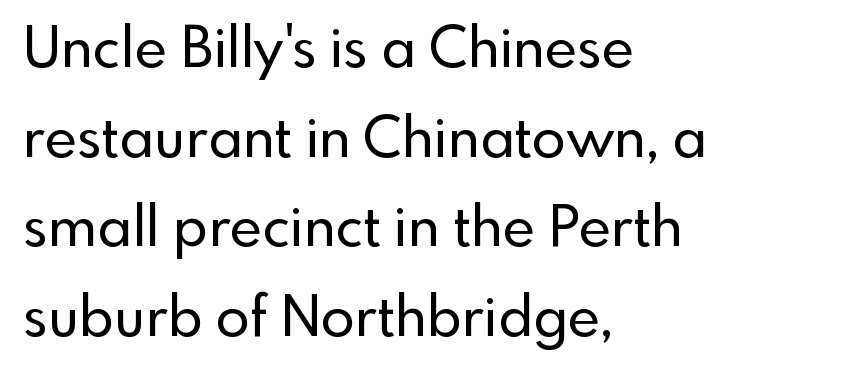
The image shows 56 px sans-serif type, upright; set left-aligned, normal line spacing (1.6x), normal letter spacing, not underlined; a small x-height.
